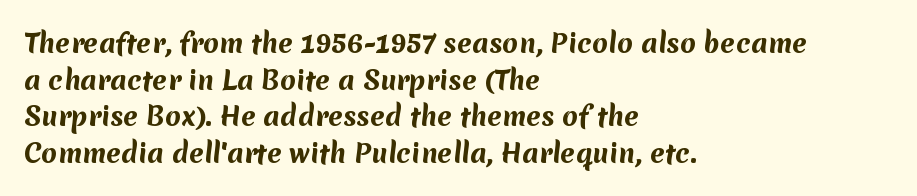
{"bold": "yes", "underline": "no", "align": "left", "line_spacing": "normal", "line_spacing_ratio": 1.41, "letter_spacing": "normal", "letter_spacing_em": 0.0, "glyph_px": 26}
